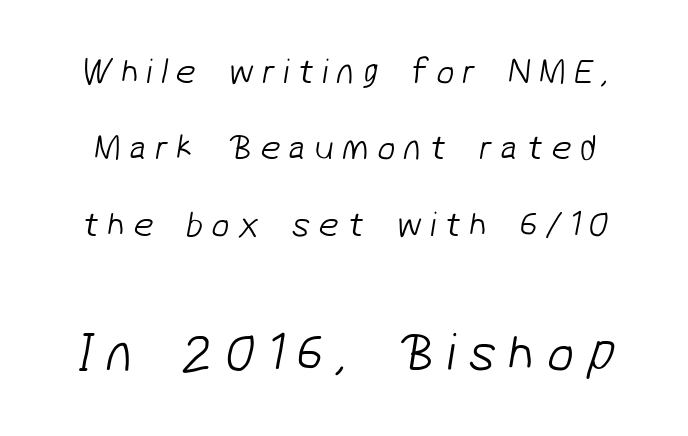
Q: Is the text bold? A: No.
Q: Is the typeface a serif or a sans-serif typeface? A: Sans-serif.
Q: Is the text underlined? A: No.
Q: Is the spacing between letters normal or unusually wide? A: Unusually wide.
Q: Is the spacing between lines tight, normal or loose? A: Loose.
Q: Which block of text is set in a larger size, the first (top) or the second (bottom)? A: The second (bottom) one.
Q: Width (condensed, normal, or wide)? A: Normal.
Q: Stroke contrast? A: Low.
Q: x-height? A: Medium.
Q: Monospaced? A: No.
